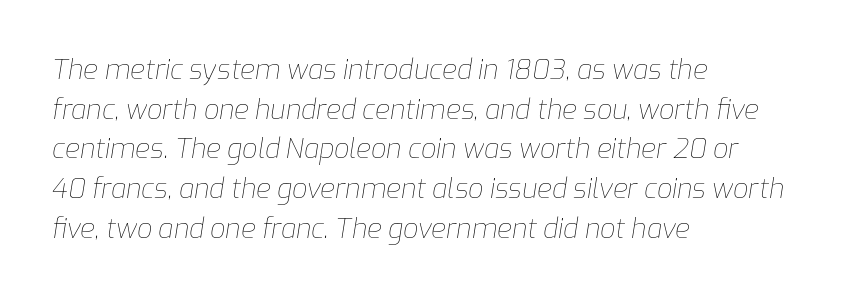
{"italic": "yes", "lean": "right", "slant_degrees": 9, "bold": "no", "underline": "no", "align": "left", "line_spacing": "normal", "line_spacing_ratio": 1.47, "letter_spacing": "normal", "letter_spacing_em": 0.0, "glyph_px": 27}
